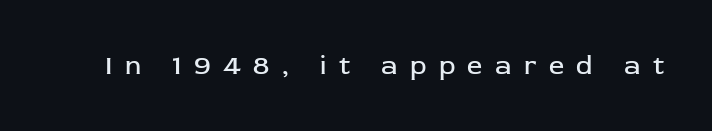
Q: Is the text bold? A: No.
Q: Is the text italic (slanted)? A: No, it is upright.
Q: Is the text underlined? A: No.
Q: Is the spacing between letters normal or unusually wide? A: Unusually wide.
